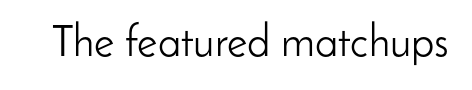
Descenders are the only things crossing below the line. Nope, no serifs anywhere on these letters. A typesetter would call this proportional, since set widths differ per character. No letter is thick-stroked: the sample isn't bold. What stands out about the letter spacing? Nothing — it is the standard amount. Italic? Not at all — the glyphs are vertical.
